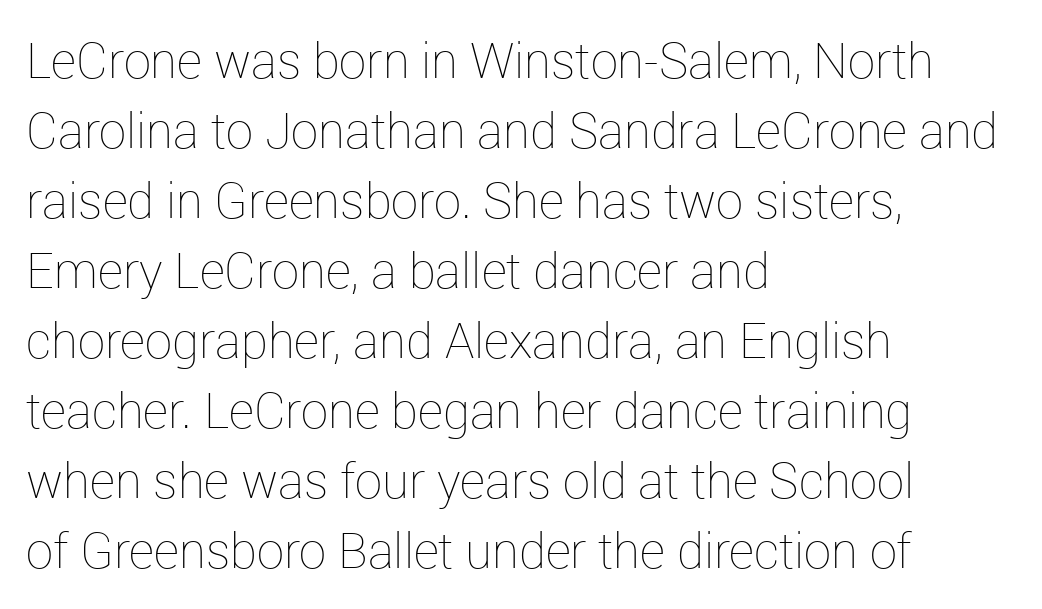
Looks like regular typesetting: each glyph gets only the width it needs. You could call the tracking neutral — neither tight nor loose. The strokes are not fattened; the text isn't bold. The paragraph has a hard left edge and a soft right edge.
